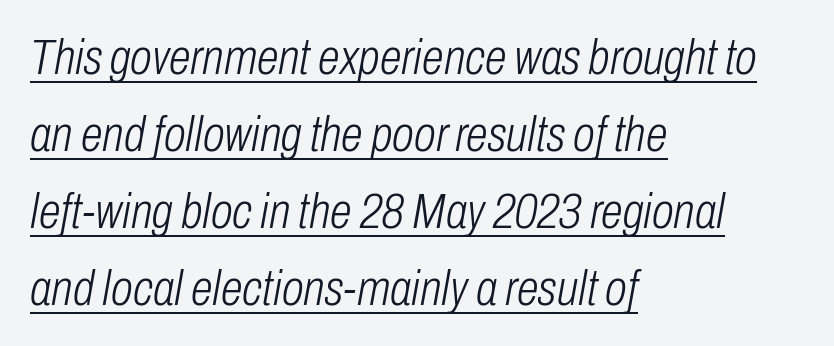
Q: Is the text bold? A: No.
Q: Is the text italic (slanted)? A: Yes, it leans right by about 10 degrees.
Q: Is the text underlined? A: Yes.
Q: How is the paragraph aligned? A: Left-aligned.
Q: Is the spacing between letters normal or unusually wide? A: Normal.
Q: Is the spacing between lines tight, normal or loose? A: Normal.
Q: Width (condensed, normal, or wide)? A: Condensed.
Q: Stroke contrast? A: Low.
Q: x-height? A: Medium.
Q: Monospaced? A: No.
